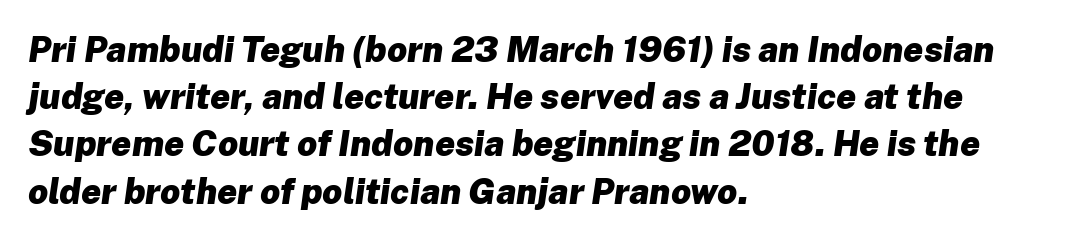
Posture: slanted. Here the designer chose a conventional face with non-uniform glyph widths. Rule under the text: the space is simply empty. Compared with typical paragraphs, the rows here are spaced about the same. The line texture is even and compact thanks to regular tracking.
